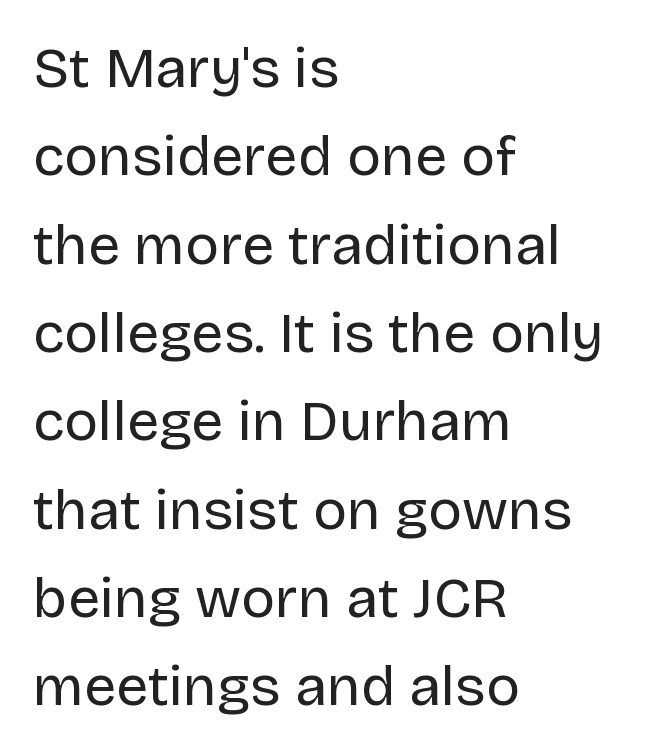
{"serif": "no", "italic": "no", "bold": "no", "weight": "regular", "width": "normal", "stroke_contrast": "low", "x_height": "large", "monospaced": "no", "underline": "no", "align": "left", "line_spacing": "normal", "line_spacing_ratio": 1.55, "letter_spacing": "normal", "letter_spacing_em": 0.0, "glyph_px": 57}
